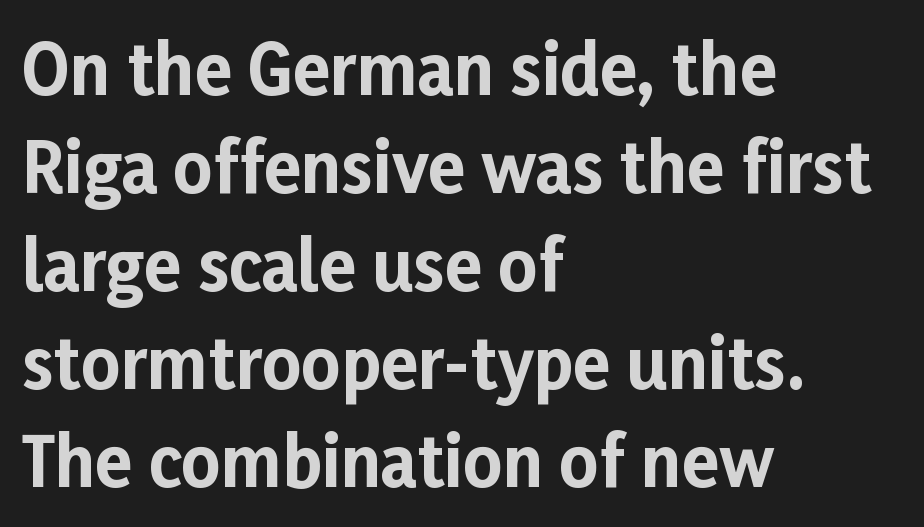
The image shows 68 px bold sans-serif type, upright; set left-aligned, normal line spacing (1.44x), normal letter spacing, not underlined; low stroke contrast and a medium x-height.
